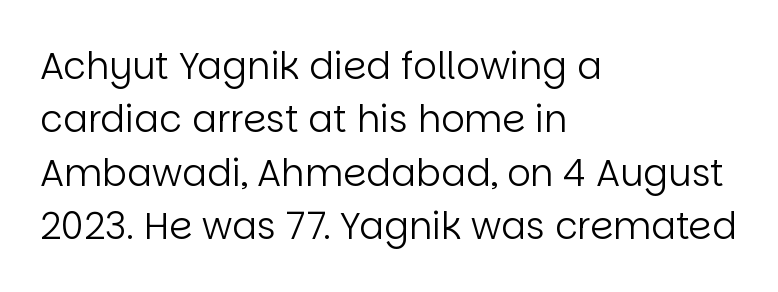
The image shows 37 px regular-weight sans-serif type, upright; set left-aligned, normal line spacing (1.44x), normal letter spacing, not underlined; low stroke contrast and a large x-height.
